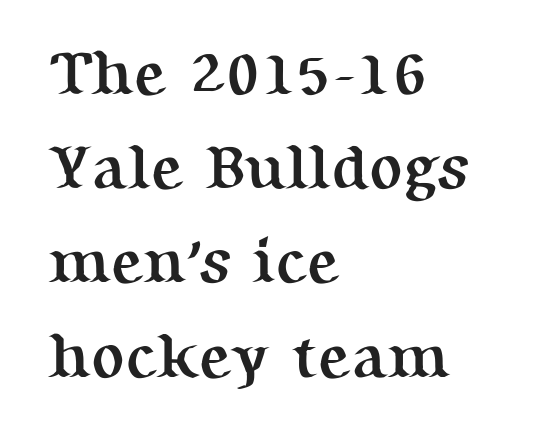
Students, this is bold: see how much ink each stroke carries. What kind of face is this? One with serifs. Spacing between characters is what you'd get straight out of the box. The passage shown stacks its lines at a standard gap. Characters remain perfectly vertical along every line. Character widths vary here, with narrow letters taking less room than wide ones.
